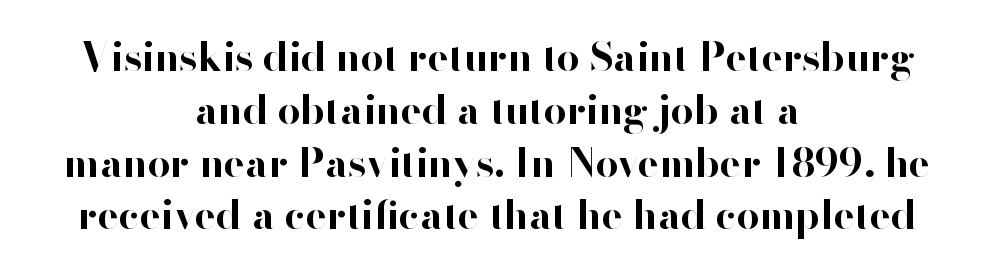
Ascenders rise straight up at ninety degrees. The glyphs are unaccompanied by any horizontal stroke below them. Bold? Absolutely — the strokes are thick and heavy. Glyph-to-glyph distance matches everyday printed text. The paragraph has two soft edges and a firm central axis.
